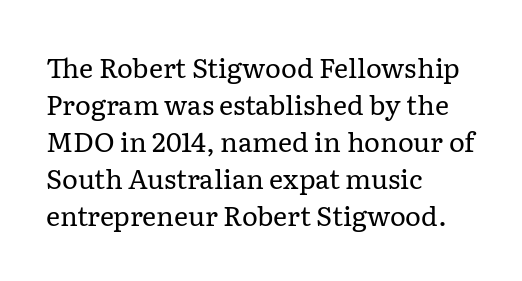
{"italic": "no", "bold": "no", "underline": "no", "align": "left", "line_spacing": "normal", "line_spacing_ratio": 1.37, "letter_spacing": "normal", "letter_spacing_em": 0.0, "glyph_px": 27}
